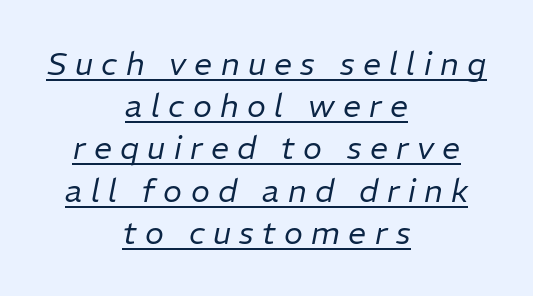
{"italic": "yes", "lean": "right", "slant_degrees": 11, "bold": "no", "weight": "regular", "width": "normal", "stroke_contrast": "low", "x_height": "medium", "monospaced": "no", "underline": "yes", "align": "center", "line_spacing": "normal", "line_spacing_ratio": 1.32, "letter_spacing": "wide", "letter_spacing_em": 0.26, "glyph_px": 32}
